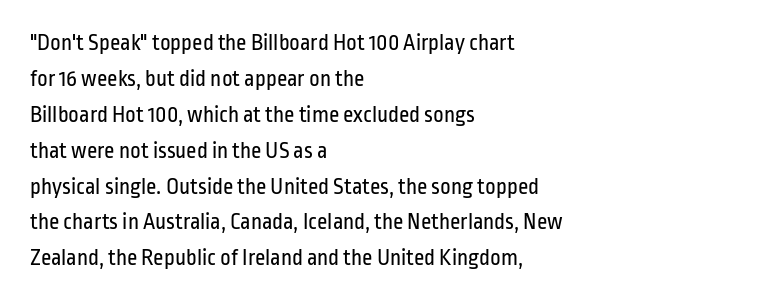
Q: Is the text bold? A: No.
Q: Is the text italic (slanted)? A: No, it is upright.
Q: Is the text underlined? A: No.
Q: How is the paragraph aligned? A: Left-aligned.
Q: Is the spacing between letters normal or unusually wide? A: Normal.
Q: Is the spacing between lines tight, normal or loose? A: Normal.
